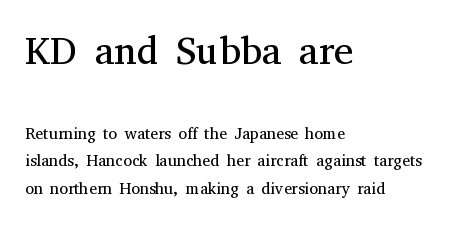
The image shows 39 px regular-weight serif type, upright; set left-aligned, line spacing 1.71x, normal letter spacing, not underlined; the first (top) block is 2.44x larger; medium stroke contrast and a medium x-height.
